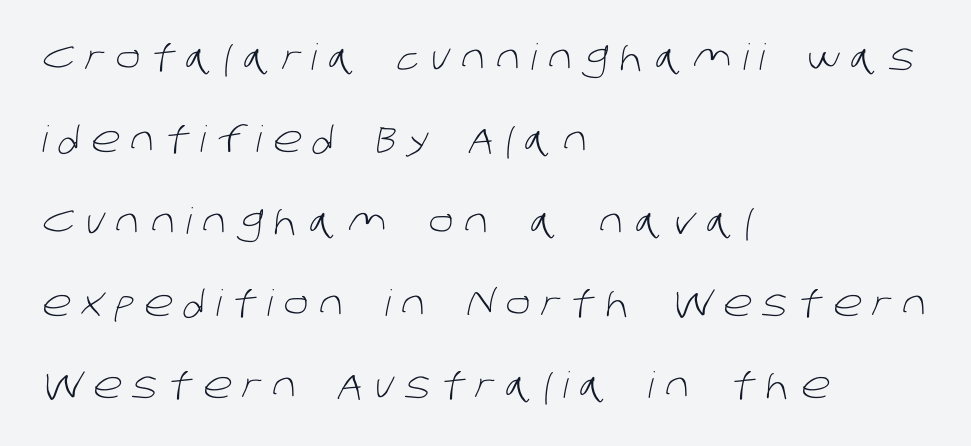
{"serif": "no", "bold": "no", "weight": "light", "width": "normal", "stroke_contrast": "low", "x_height": "large", "monospaced": "no", "underline": "no", "align": "left", "line_spacing": "loose", "line_spacing_ratio": 2.28, "letter_spacing": "wide", "letter_spacing_em": 0.31, "glyph_px": 36}
